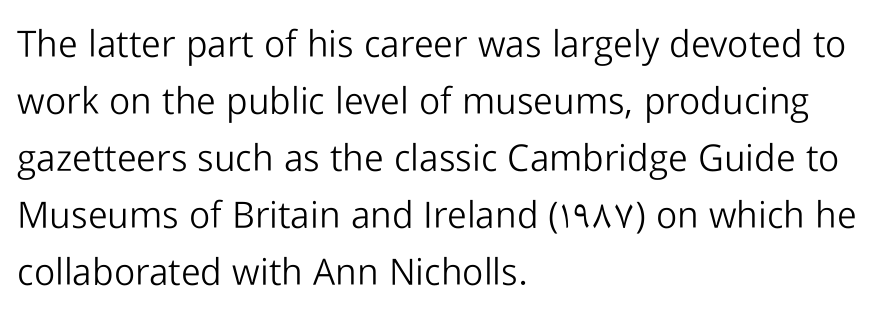
The image shows 37 px light sans-serif type, upright; set left-aligned, normal line spacing (1.54x), normal letter spacing, not underlined; low stroke contrast and a medium x-height.
